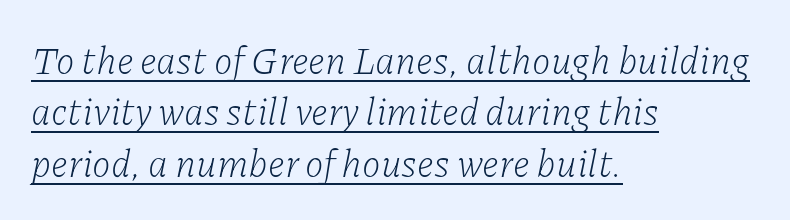
Layout note: lines flush left. The strokes are not fattened; the text isn't bold. This sample uses a serif face. This sample uses plain, unmodified letter spacing. The passage shown stacks its lines at a standard gap.
